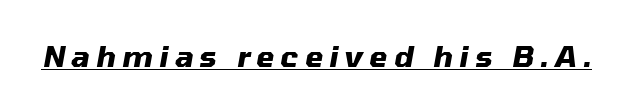
The image shows 29 px heavy type, italic (leaning right); set unusually wide letter spacing (+0.22 em), underlined; medium stroke contrast and a medium x-height.
